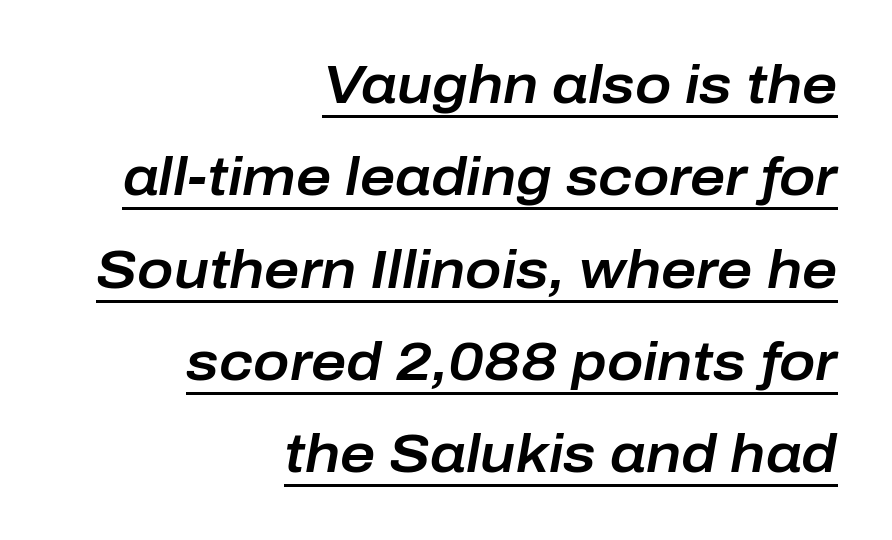
Think of a printed novel: that variable character pitch is what you see here. Notice how a bar underscores the lettering throughout. Words appear dense and cohesive because spacing is normal. The paragraph shown leans on its right margin.
